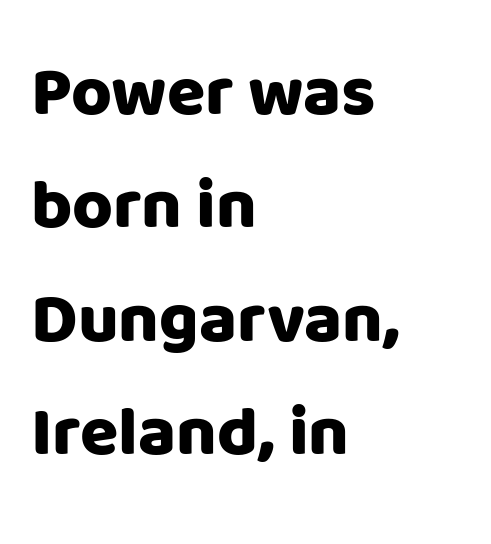
{"serif": "no", "italic": "no", "width": "normal", "stroke_contrast": "low", "x_height": "large", "monospaced": "no", "underline": "no", "align": "left", "line_spacing": "normal", "line_spacing_ratio": 1.62, "letter_spacing": "normal", "letter_spacing_em": 0.0, "glyph_px": 70}
